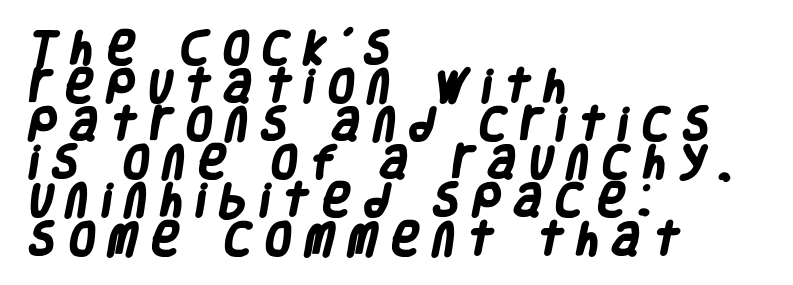
The image shows 37 px heavy, condensed sans-serif type; set left-aligned, tight line spacing (1.03x), unusually wide letter spacing (+0.39 em), not underlined; low stroke contrast and a large x-height.
